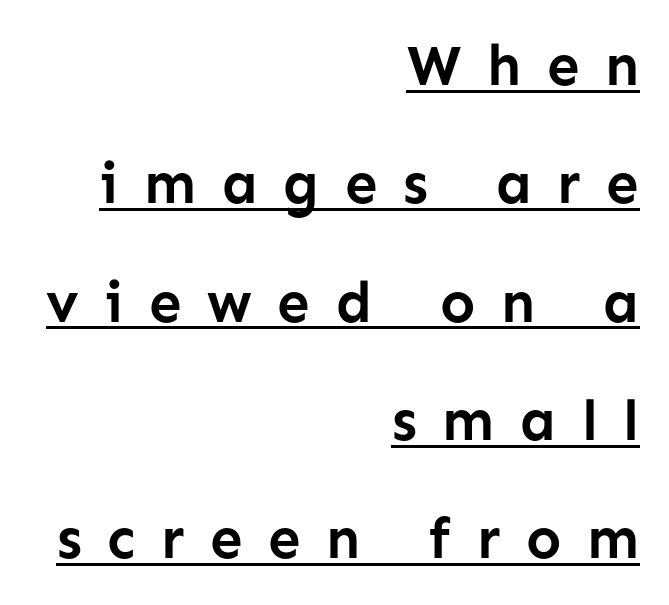
The image shows 58 px semibold sans-serif type, upright; set right-aligned, loose line spacing (2.04x), unusually wide letter spacing (+0.44 em), underlined; low stroke contrast and a medium x-height.
